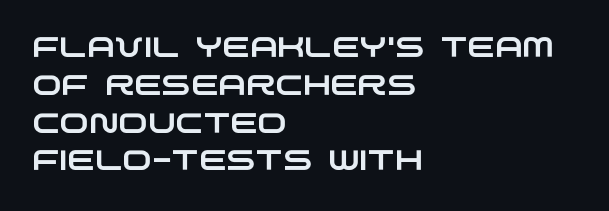
Q: Is the typeface a serif or a sans-serif typeface? A: Sans-serif.
Q: Is the text underlined? A: No.
Q: How is the paragraph aligned? A: Left-aligned.
Q: Is the spacing between letters normal or unusually wide? A: Normal.
Q: Is the spacing between lines tight, normal or loose? A: Normal.
Q: Width (condensed, normal, or wide)? A: Wide.
Q: Stroke contrast? A: Low.
Q: x-height? A: Large.
Q: Monospaced? A: No.
